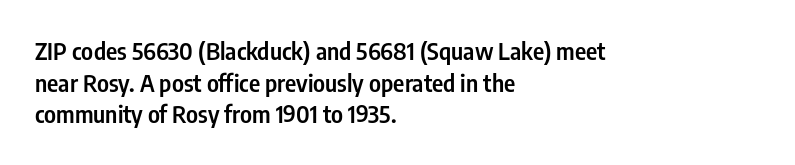
Slightly chunky letters — semibold, I'd say, not full bold. Letter spacing: default. The string is rendered with underlining switched off. Does the leading feel generous? No, just average. These lines are set flush left with a ragged right edge. The letters stand upright; this is a roman face.
